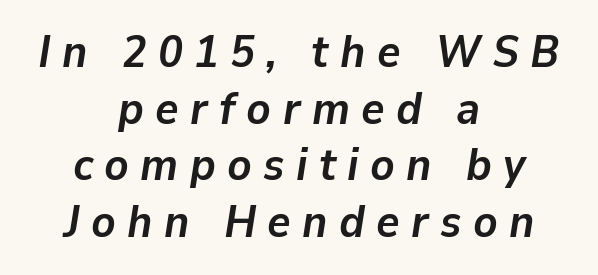
The image shows 45 px semibold type, italic (leaning right); set centered, normal line spacing (1.26x), unusually wide letter spacing (+0.25 em), not underlined; low stroke contrast and a medium x-height.
